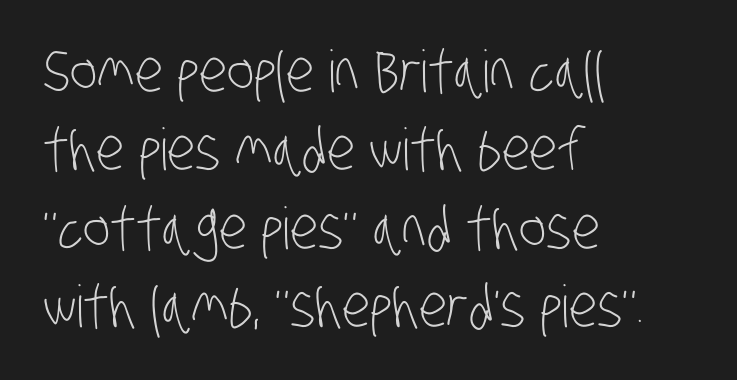
{"serif": "no", "bold": "no", "weight": "light", "width": "condensed", "stroke_contrast": "low", "x_height": "large", "monospaced": "no", "underline": "no", "align": "left", "line_spacing": "normal", "line_spacing_ratio": 1.35, "letter_spacing": "normal", "letter_spacing_em": 0.0, "glyph_px": 58}
